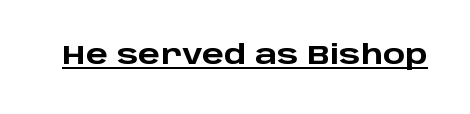
No extra tracking has been applied to these lines. Glance below the letters and you will spot a drawn line. Quick note: not italic, upright. The letters are bold, with thick, heavy strokes.
